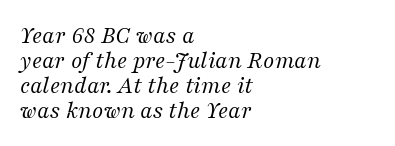
The image shows 25 px text type, italic (leaning right); set left-aligned, tight line spacing (1.0x), normal letter spacing, not underlined.
